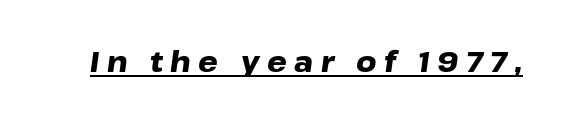
Q: Is the text bold? A: Yes.
Q: Is the text italic (slanted)? A: Yes, it leans right by about 8 degrees.
Q: Is the text underlined? A: Yes.
Q: Is the spacing between letters normal or unusually wide? A: Unusually wide.
Q: Width (condensed, normal, or wide)? A: Wide.
Q: Stroke contrast? A: Low.
Q: x-height? A: Medium.
Q: Monospaced? A: No.
